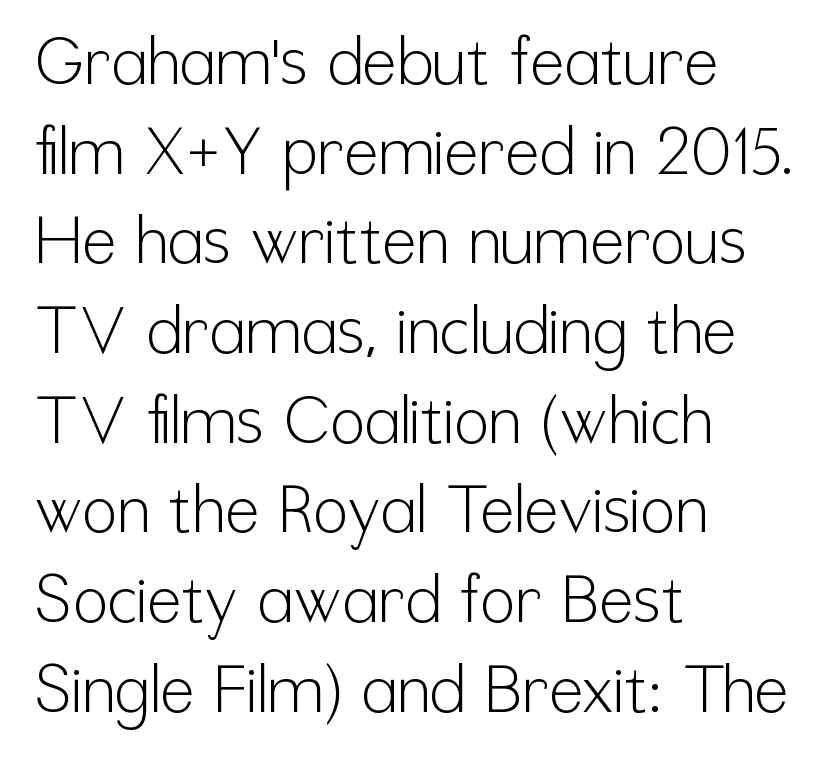
Observe the absence of serifs on each vertical stroke in this sample. Posture: upright roman. Ink coverage per letter is moderate at most. Quick note: interline space is typical. The letters advance in unequal steps, a hallmark of proportional type. The horizontal fit of the characters is conventional and even.
